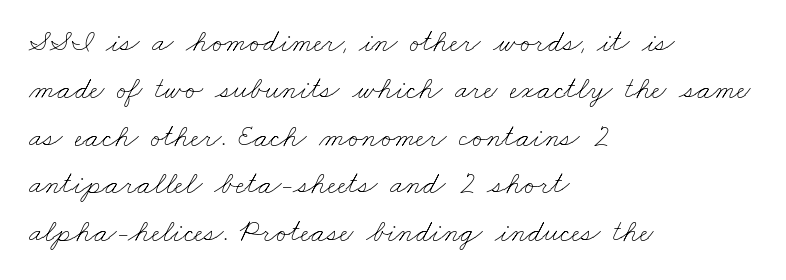
{"bold": "no", "weight": "thin", "width": "wide", "stroke_contrast": "low", "x_height": "small", "monospaced": "no", "underline": "no", "align": "left", "line_spacing": "normal", "line_spacing_ratio": 1.53, "letter_spacing": "normal", "letter_spacing_em": 0.0, "glyph_px": 31}
